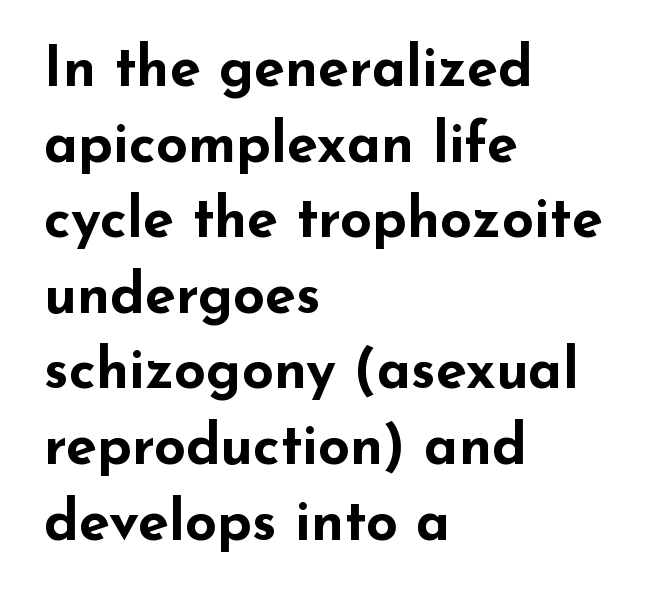
Does the leading feel generous? No, just average. The gap between lines stays unmarked. Style check: upright. In terms of letterform style, serifs are entirely absent. Students, note that the glyphs here touch the page at normal intervals.
